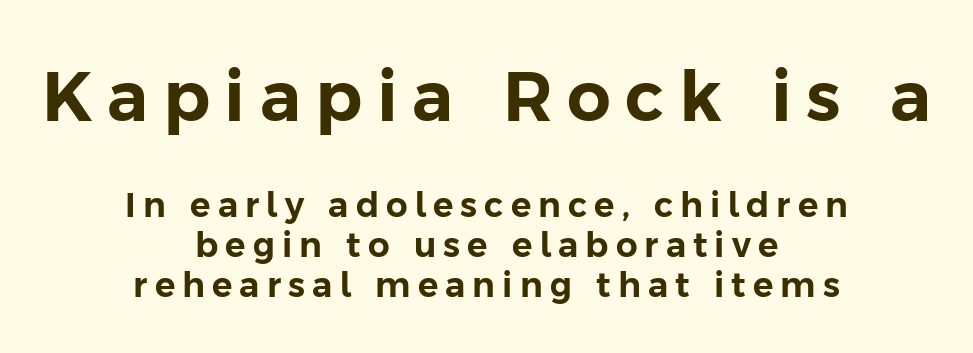
{"serif": "no", "italic": "no", "width": "normal", "stroke_contrast": "low", "x_height": "medium", "monospaced": "no", "underline": "no", "align": "center", "line_spacing_ratio": 1.18, "letter_spacing": "wide", "letter_spacing_em": 0.21, "larger_block": "first", "size_ratio": 2.03, "glyph_px": 69}
